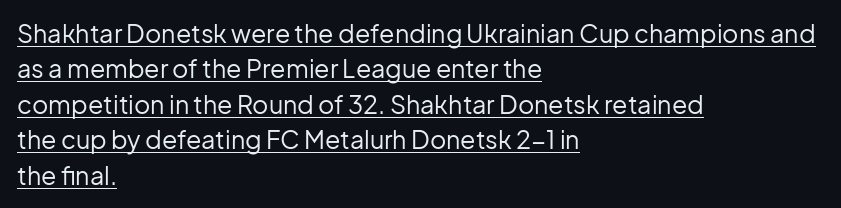
{"italic": "no", "bold": "no", "underline": "yes", "align": "left", "line_spacing": "normal", "line_spacing_ratio": 1.42, "letter_spacing": "normal", "letter_spacing_em": 0.0, "glyph_px": 25}
